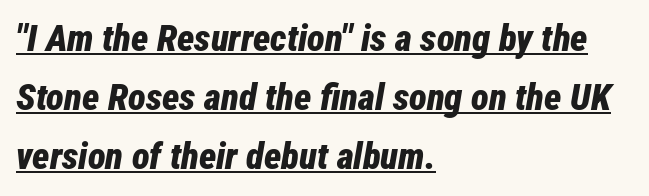
{"italic": "yes", "lean": "right", "slant_degrees": 12, "bold": "yes", "weight": "bold", "width": "condensed", "stroke_contrast": "low", "x_height": "medium", "monospaced": "no", "underline": "yes", "align": "left", "line_spacing": "normal", "line_spacing_ratio": 1.6, "letter_spacing": "normal", "letter_spacing_em": 0.0, "glyph_px": 37}
